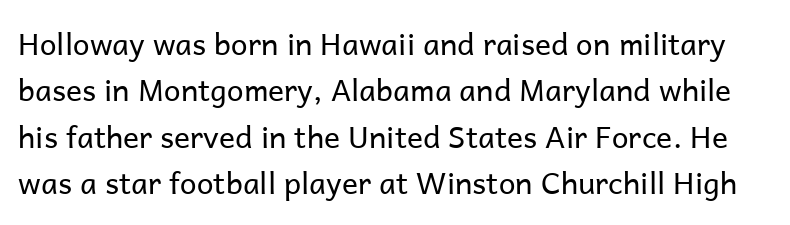
{"serif": "no", "italic": "no", "bold": "no", "weight": "regular", "width": "normal", "stroke_contrast": "low", "x_height": "medium", "monospaced": "no", "underline": "no", "line_spacing": "normal", "line_spacing_ratio": 1.55, "letter_spacing": "normal", "letter_spacing_em": 0.0, "glyph_px": 30}
